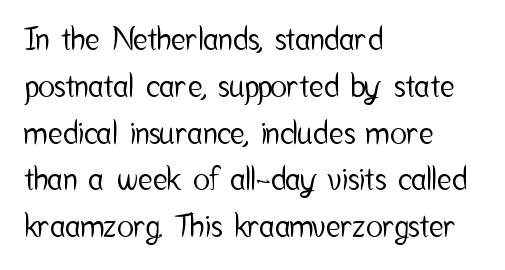
This rendering uses left alignment, leaving the right contour irregular. Between one letter and the next there's only the usual sliver of space. The rendering uses natural spacing where letterforms have individual widths. The foot of each line stays bare and open.
